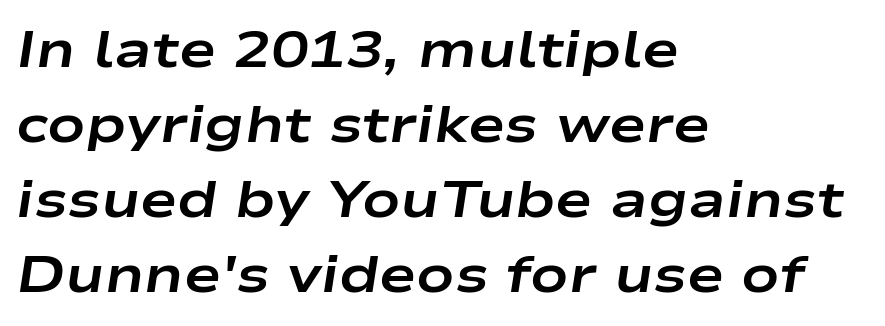
The image shows 50 px bold, wide type, italic (leaning right); set left-aligned, normal line spacing (1.5x), normal letter spacing, not underlined; low stroke contrast and a medium x-height.
